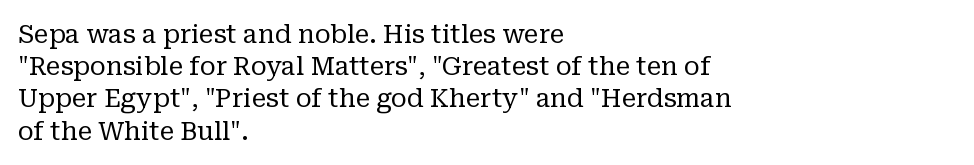
{"italic": "no", "bold": "no", "underline": "no", "align": "left", "line_spacing_ratio": 1.24, "letter_spacing": "normal", "letter_spacing_em": 0.0, "glyph_px": 26}
